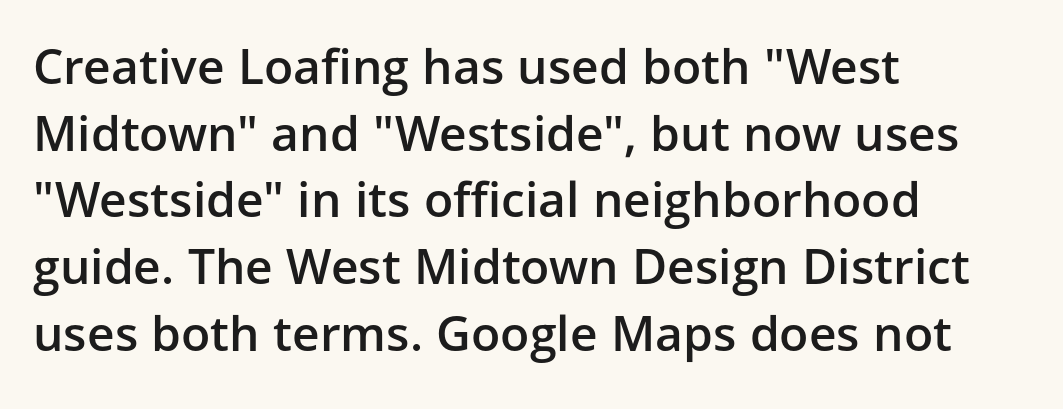
How are the letters spaced? Ordinarily, with no added tracking. Nobody drew a line under any word here. Type style note: lacks serifs. Each letter keeps its own natural width here, so spacing adapts to shape. The vertical gap from one line to the next is medium. Caption: multi-line text, flush left, ragged right.
